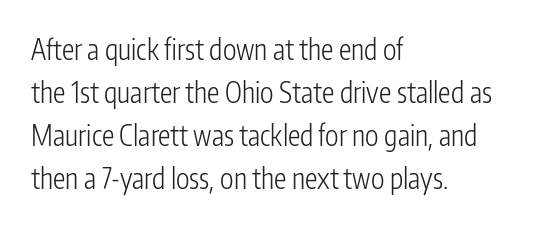
The image shows 28 px light, condensed sans-serif type, upright; set left-aligned, normal line spacing (1.53x), normal letter spacing, not underlined; low stroke contrast and a medium x-height.
